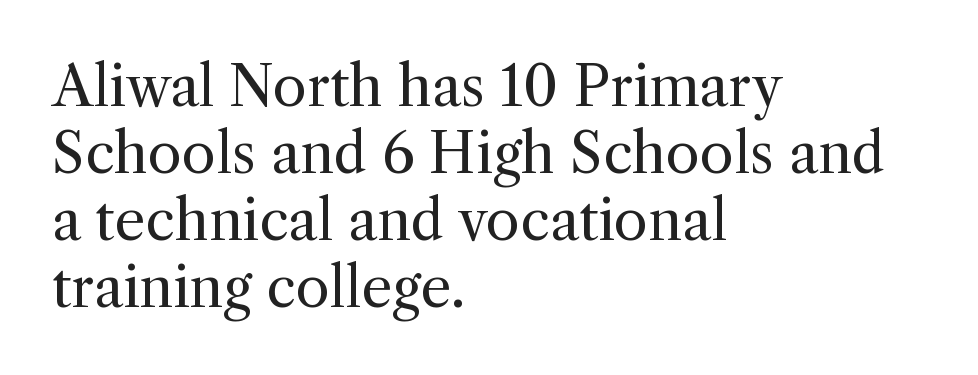
The glyphs are unaccompanied by any horizontal stroke below them. Standard letterfit; no display-style spreading of the glyphs. Quick note: not italic, upright. Old-style or modern, the face here clearly has serifs. The rendering uses natural spacing where letterforms have individual widths.
